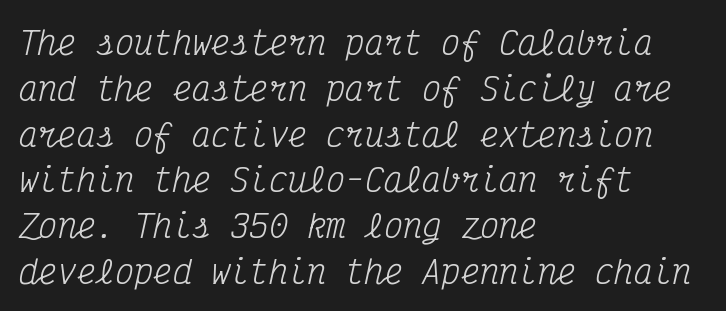
{"serif": "yes", "italic": "yes", "lean": "right", "slant_degrees": 12, "bold": "no", "weight": "regular", "width": "condensed", "stroke_contrast": "medium", "x_height": "medium", "monospaced": "yes", "underline": "no", "align": "left", "line_spacing": "normal", "line_spacing_ratio": 1.43, "letter_spacing": "normal", "letter_spacing_em": 0.0, "glyph_px": 32}
